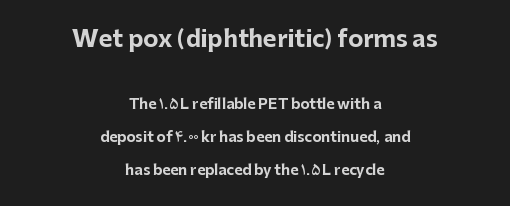
The area under the type is left untouched. In terms of weight, the rendering is a true, heavy bold. The letterforms sit shoulder to shoulder at normal distance. The passage is arranged like a title page — every line centered.
